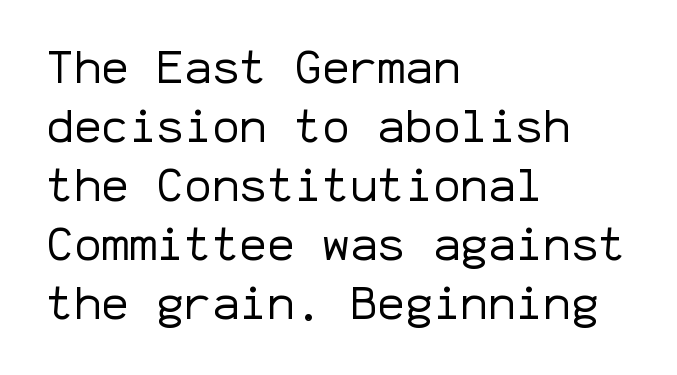
The typesetter chose a ragged-right arrangement here. The passage shown is typed in a monospace face where columns stay perfectly aligned. If you drew a line through each stem, it would be perfectly vertical. Summary of weight: not heavy and not bold.
